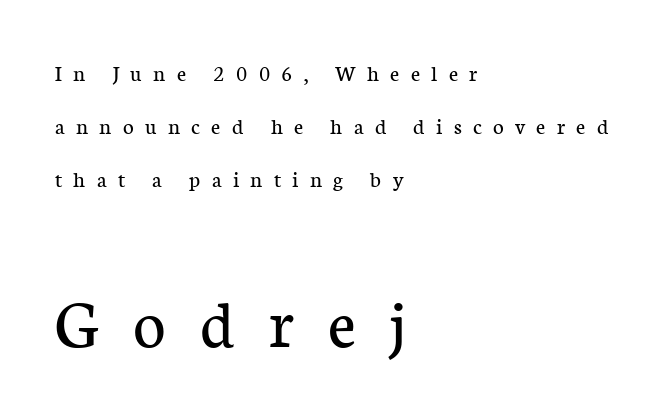
{"serif": "yes", "italic": "no", "bold": "no", "weight": "regular", "width": "normal", "stroke_contrast": "low", "x_height": "medium", "monospaced": "no", "underline": "no", "align": "left", "line_spacing": "loose", "line_spacing_ratio": 2.3, "letter_spacing": "wide", "letter_spacing_em": 0.49, "larger_block": "second", "size_ratio": 3.04, "glyph_px": 70}
